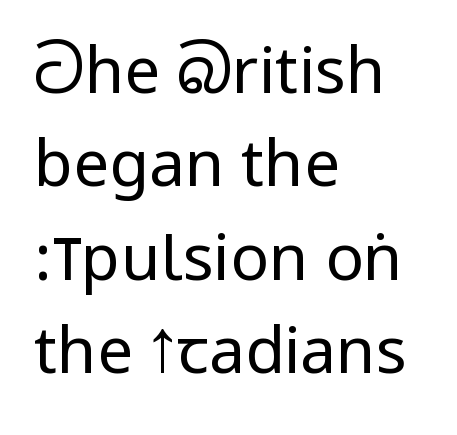
The image shows 64 px regular-weight, condensed sans-serif type, upright; set left-aligned, normal line spacing (1.46x), normal letter spacing, not underlined; low stroke contrast.
